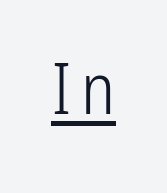
{"serif": "no", "italic": "no", "bold": "no", "weight": "light", "width": "condensed", "stroke_contrast": "low", "x_height": "medium", "monospaced": "no", "underline": "yes", "glyph_px": 71}
